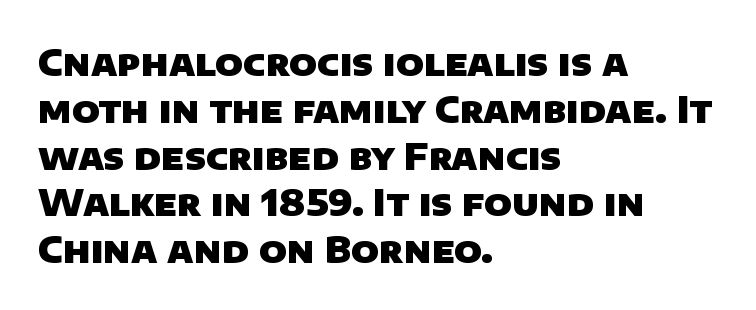
The image shows 36 px heavy sans-serif type; set left-aligned, normal line spacing (1.3x), normal letter spacing, not underlined; low stroke contrast and a large x-height.
